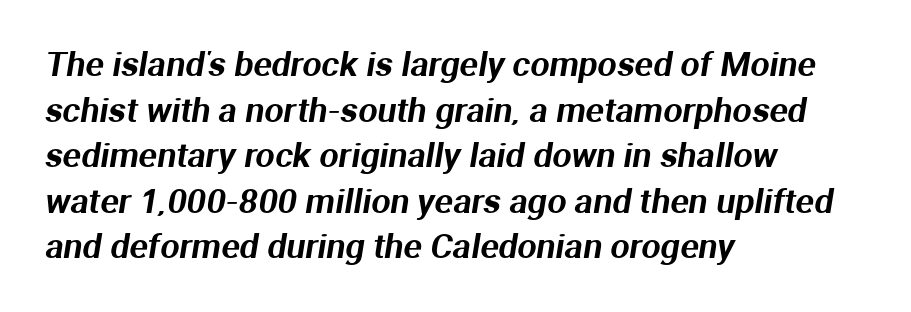
Standard letterfit; no display-style spreading of the glyphs. Successive baselines arrive at the customary interval. Serifs: no, the terminals of the letterforms are clean. The rendering uses natural spacing where letterforms have individual widths. These lines are set flush left with a ragged right edge.
